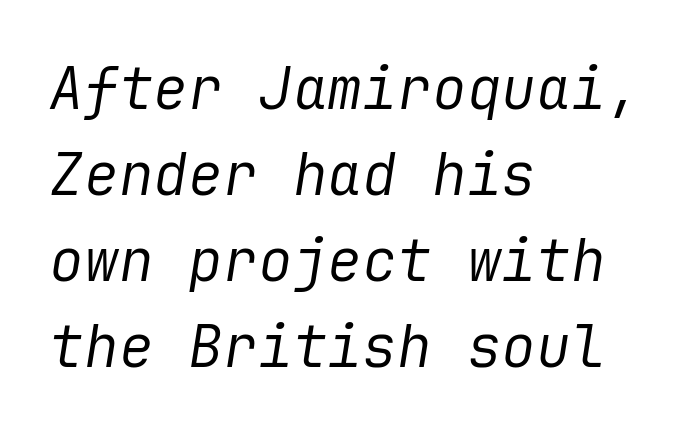
Q: Is the text bold? A: No.
Q: Is the text italic (slanted)? A: Yes, it leans right by about 9 degrees.
Q: Is the text underlined? A: No.
Q: How is the paragraph aligned? A: Left-aligned.
Q: Is the spacing between letters normal or unusually wide? A: Normal.
Q: Is the spacing between lines tight, normal or loose? A: Normal.
Q: Width (condensed, normal, or wide)? A: Normal.
Q: Stroke contrast? A: Low.
Q: x-height? A: Medium.
